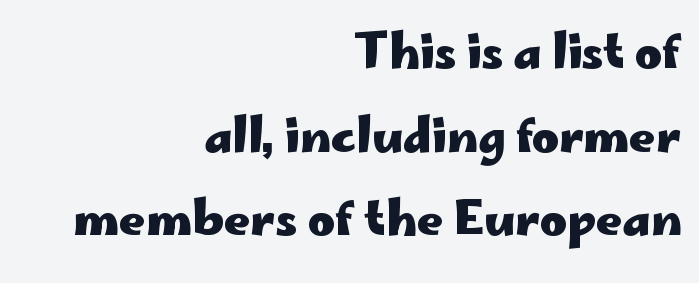
{"serif": "no", "italic": "no", "bold": "yes", "weight": "heavy", "width": "wide", "stroke_contrast": "low", "x_height": "small", "monospaced": "no", "underline": "no", "align": "right", "line_spacing_ratio": 1.82, "letter_spacing": "normal", "letter_spacing_em": 0.0, "glyph_px": 46}
